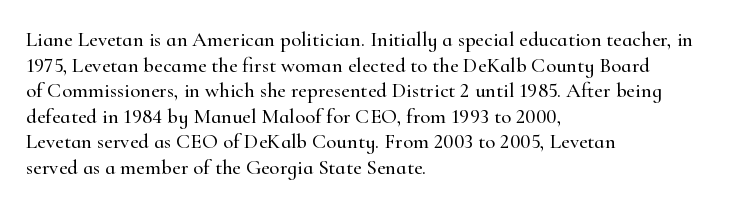
Line beginnings align vertically; line endings do not. Posture: vertical. A typesetter would call this zero additional tracking. The baseline area is clear.
